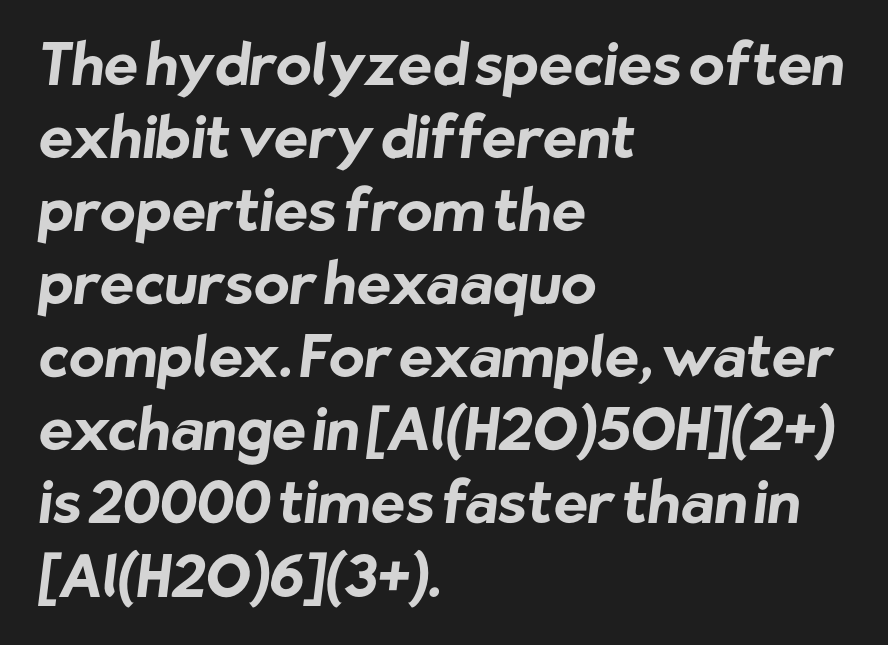
These lines sit exactly where default settings would place them. A typesetter would label this face a sans. Clear beneath every line of the passage. Weight: bold.
